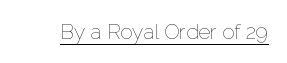
The image shows 21 px text type, upright; set normal letter spacing, underlined.
